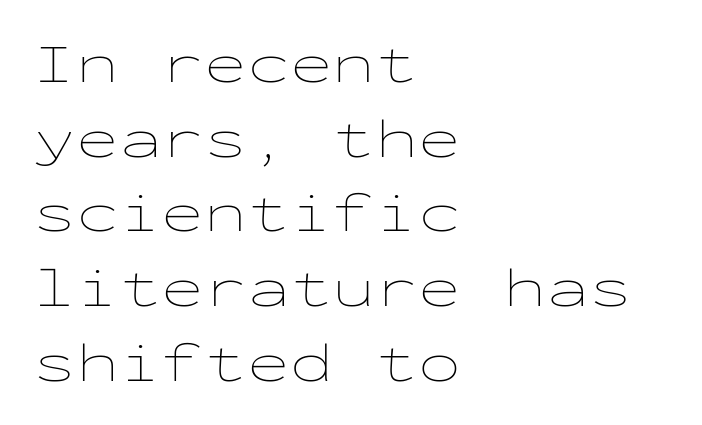
Q: Is the text bold? A: No.
Q: Is the text italic (slanted)? A: No, it is upright.
Q: Is the text underlined? A: No.
Q: How is the paragraph aligned? A: Left-aligned.
Q: Is the spacing between letters normal or unusually wide? A: Normal.
Q: Is the spacing between lines tight, normal or loose? A: Normal.
Q: Width (condensed, normal, or wide)? A: Wide.
Q: Stroke contrast? A: Low.
Q: x-height? A: Medium.
Q: Monospaced? A: Yes.
